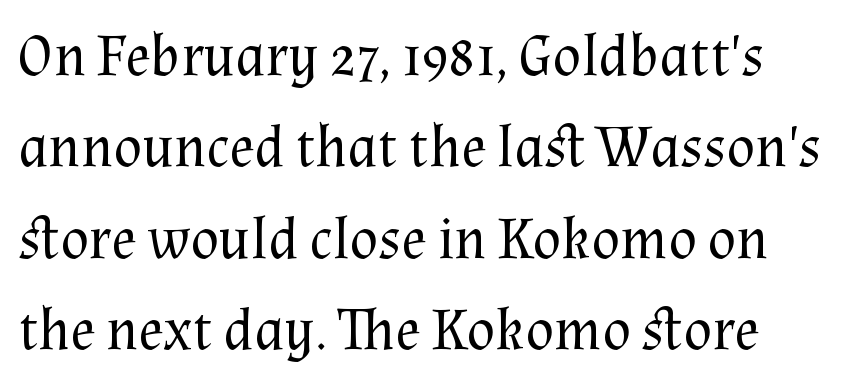
{"italic": "no", "bold": "no", "weight": "regular", "width": "normal", "stroke_contrast": "medium", "x_height": "medium", "monospaced": "no", "underline": "no", "line_spacing": "normal", "line_spacing_ratio": 1.55, "letter_spacing": "normal", "letter_spacing_em": 0.0, "glyph_px": 59}
